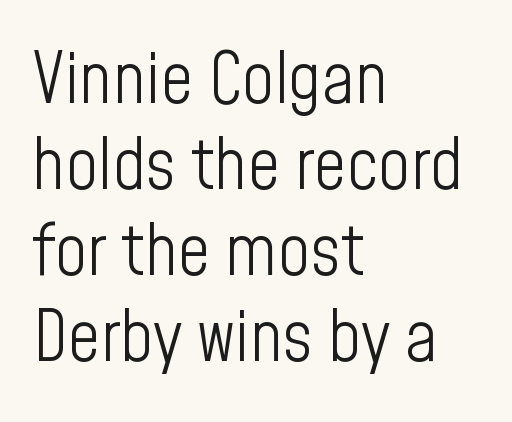
The image shows 71 px light, condensed sans-serif type, upright; set left-aligned, line spacing 1.21x, normal letter spacing, not underlined; low stroke contrast and a medium x-height.
